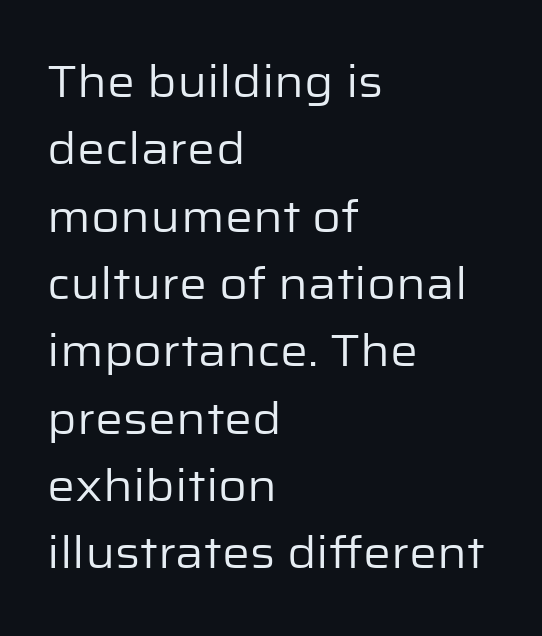
Nobody touched the tracking dial on this one. Serifs: no, the terminals of the letterforms are clean. Line spacing here is normal. The axis of the letterforms is exactly vertical. Note the varied advance widths — an 'i' is clearly narrower than an 'm'. The space beneath each line is pristine and unruled.
